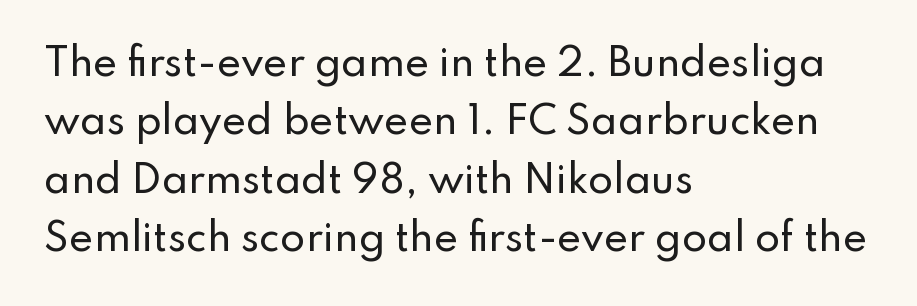
{"serif": "no", "italic": "no", "width": "normal", "stroke_contrast": "low", "x_height": "small", "monospaced": "no", "underline": "no", "align": "left", "line_spacing": "normal", "line_spacing_ratio": 1.58, "letter_spacing": "normal", "letter_spacing_em": 0.0, "glyph_px": 37}
